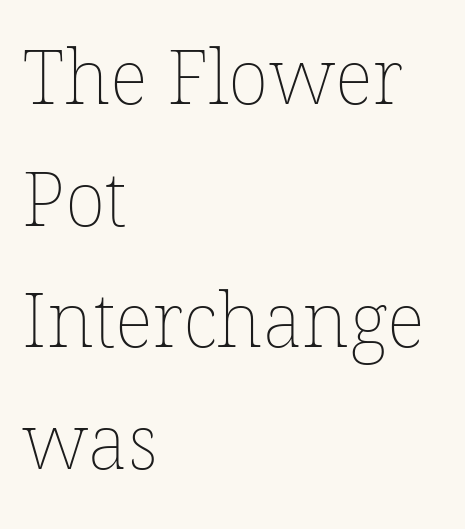
Casual observation: everything's shoved over to the left. Normally led — the rows are evenly, conventionally spaced. Nobody touched the tracking dial on this one. Quick note: underline off. Caption: face not bold, strokes unweighted.
